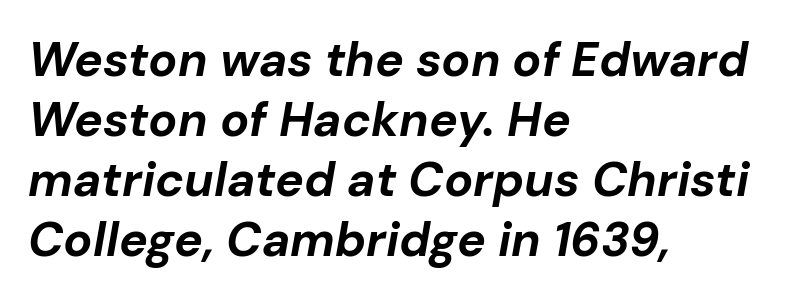
The face used here has the dense, thick strokes of a bold. The baseline area is clear. The lettering tilts uniformly, giving the passage an italic look. Compared with typical paragraphs, the rows here are spaced about the same. Horizontal alignment here is leftward, the default for most running prose.
